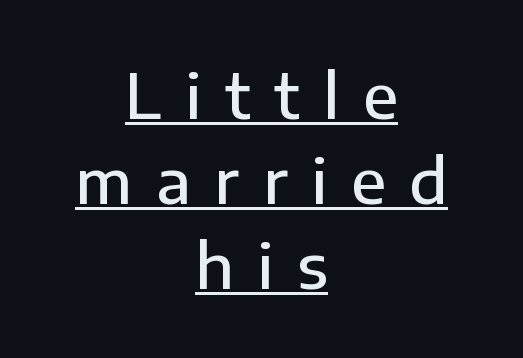
Q: Is the text bold? A: Semi-bold.
Q: Is the text italic (slanted)? A: No, it is upright.
Q: Is the typeface a serif or a sans-serif typeface? A: Sans-serif.
Q: Is the text underlined? A: Yes.
Q: How is the paragraph aligned? A: Centered.
Q: Is the spacing between letters normal or unusually wide? A: Unusually wide.
Q: Is the spacing between lines tight, normal or loose? A: Normal.
Q: Width (condensed, normal, or wide)? A: Normal.
Q: Stroke contrast? A: Low.
Q: x-height? A: Medium.
Q: Monospaced? A: No.
